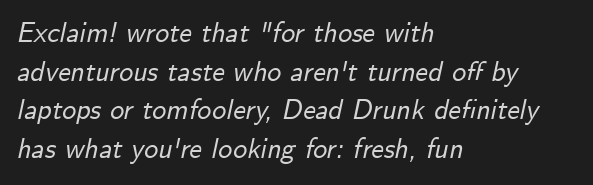
{"italic": "yes", "lean": "right", "slant_degrees": 12, "width": "normal", "stroke_contrast": "low", "x_height": "small", "monospaced": "no", "underline": "no", "align": "left", "line_spacing": "normal", "line_spacing_ratio": 1.38, "letter_spacing": "normal", "letter_spacing_em": 0.0, "glyph_px": 28}
